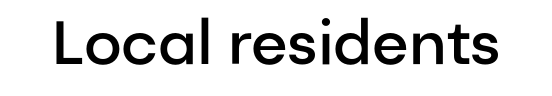
Q: Is the text bold? A: Semi-bold.
Q: Is the text italic (slanted)? A: No, it is upright.
Q: Is the typeface a serif or a sans-serif typeface? A: Sans-serif.
Q: Is the text underlined? A: No.
Q: Is the spacing between letters normal or unusually wide? A: Normal.
Q: Width (condensed, normal, or wide)? A: Normal.
Q: Stroke contrast? A: Low.
Q: x-height? A: Medium.
Q: Monospaced? A: No.
